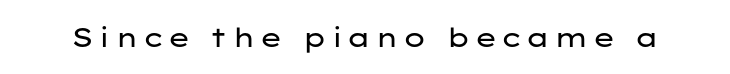
The image shows 27 px text type, upright; set not underlined.
